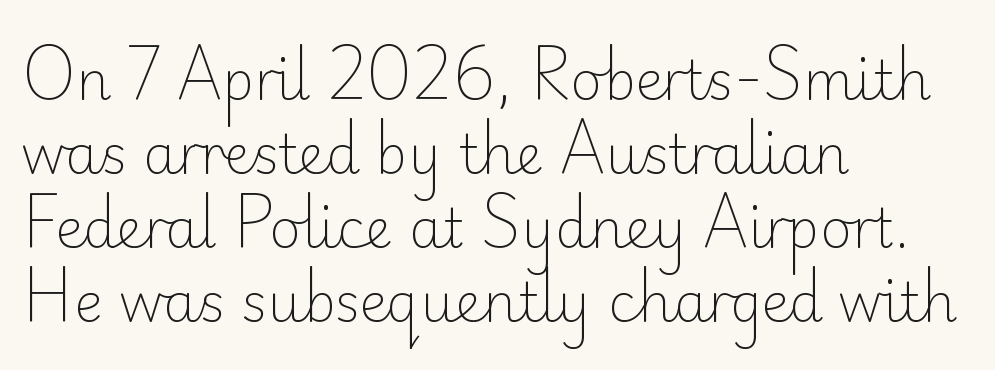
These lines are rendered in a variable-pitch font. Rule under the text: the space is simply empty. The lines sit at an ordinary, default distance from one another. The horizontal fit of the characters is conventional and even. The letters carry no serifs — their stems end cleanly without finishing strokes.
